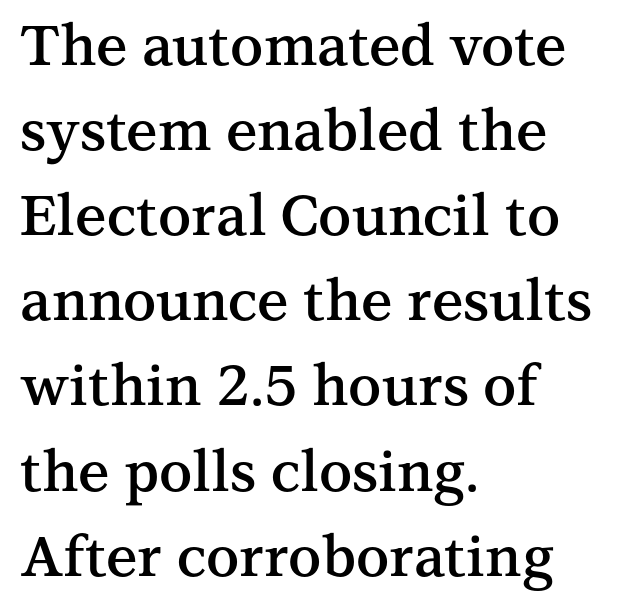
Successive baselines arrive at the customary interval. Here the glyphs are tracked normally, forming tight word shapes. Note the varied advance widths — an 'i' is clearly narrower than an 'm'. A fair bit of extra ink — the face is semibold, not bold.
